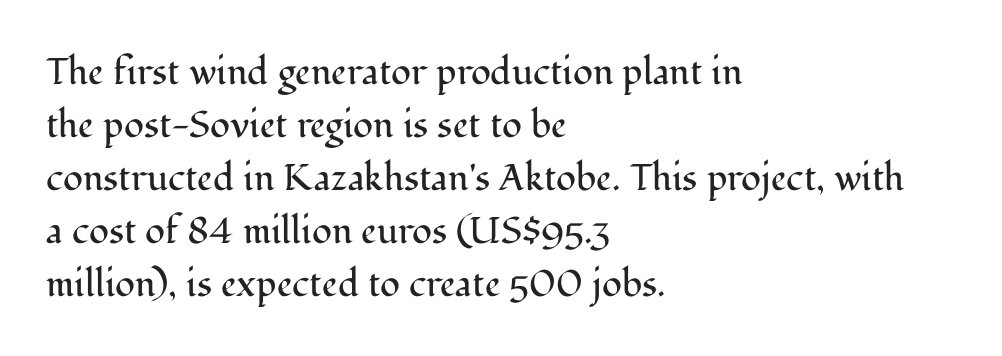
Q: Is the text bold? A: No.
Q: Is the text italic (slanted)? A: No, it is upright.
Q: Is the typeface a serif or a sans-serif typeface? A: Serif.
Q: Is the text underlined? A: No.
Q: How is the paragraph aligned? A: Left-aligned.
Q: Is the spacing between letters normal or unusually wide? A: Normal.
Q: Is the spacing between lines tight, normal or loose? A: Normal.
Q: Width (condensed, normal, or wide)? A: Normal.
Q: Stroke contrast? A: Medium.
Q: x-height? A: Medium.
Q: Monospaced? A: No.
